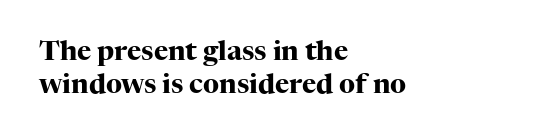
The image shows 27 px bold type, upright; set left-aligned, line spacing 1.24x, normal letter spacing, not underlined.
